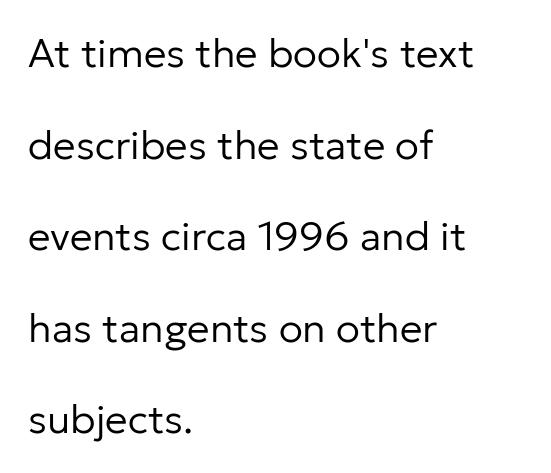
{"serif": "no", "italic": "no", "bold": "no", "weight": "regular", "width": "normal", "stroke_contrast": "low", "x_height": "medium", "monospaced": "no", "underline": "no", "align": "left", "line_spacing": "loose", "line_spacing_ratio": 2.29, "letter_spacing": "normal", "letter_spacing_em": 0.0, "glyph_px": 40}
